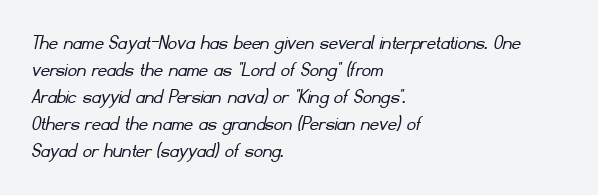
{"bold": "no", "underline": "no", "align": "left", "line_spacing_ratio": 1.23, "letter_spacing": "normal", "letter_spacing_em": 0.0, "glyph_px": 22}
